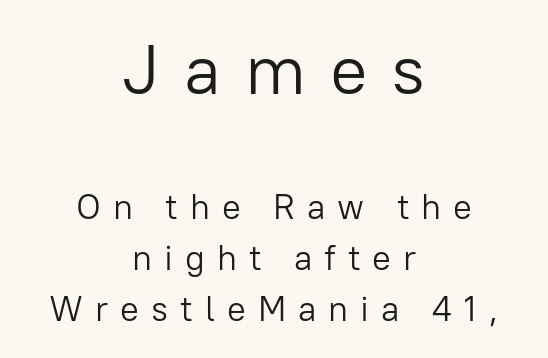
The image shows 70 px light sans-serif type, upright; set centered, normal line spacing (1.46x), unusually wide letter spacing (+0.34 em), not underlined; the first (top) block is 2.0x larger; low stroke contrast and a medium x-height.
